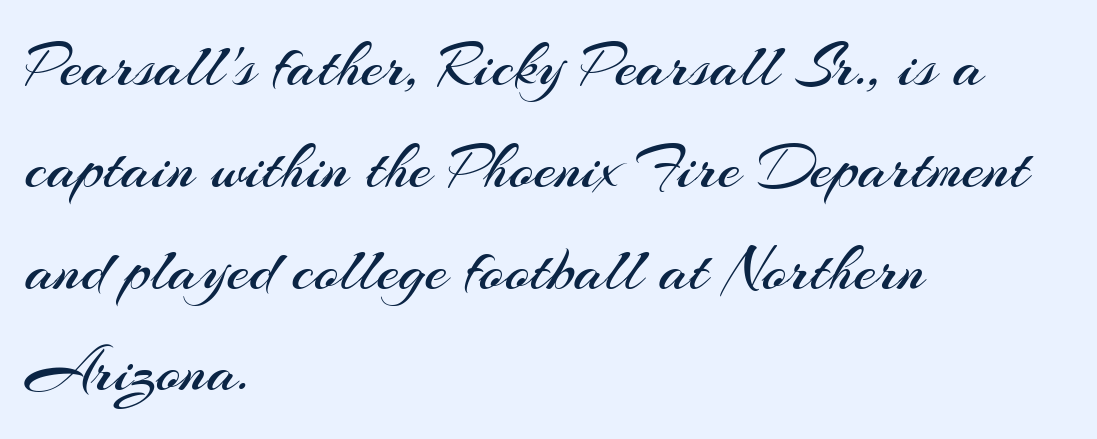
Beneath every word, the page is bare. Nothing heavy about these letters — not bold at all. In terms of letterspacing, this is plain default setting. The block of text has a typical density, with ordinary space between rows.
